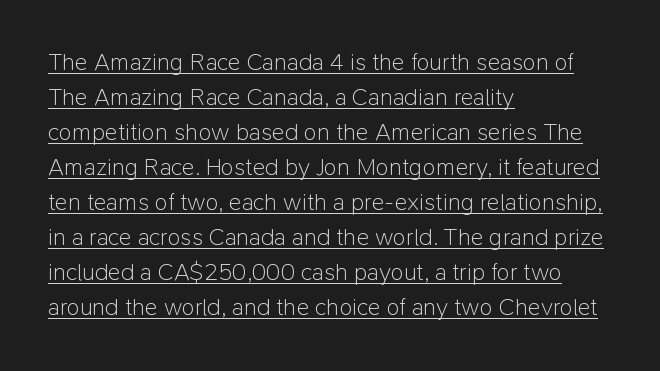
{"italic": "no", "bold": "no", "underline": "yes", "align": "left", "line_spacing": "normal", "line_spacing_ratio": 1.46, "letter_spacing": "normal", "letter_spacing_em": 0.0, "glyph_px": 24}
